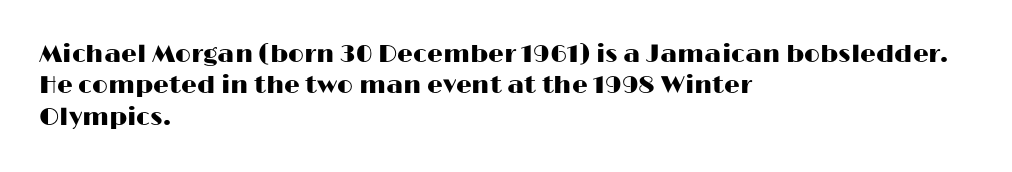
Q: Is the text italic (slanted)? A: No, it is upright.
Q: Is the text underlined? A: No.
Q: How is the paragraph aligned? A: Left-aligned.
Q: Is the spacing between letters normal or unusually wide? A: Normal.
Q: Is the spacing between lines tight, normal or loose? A: Normal.
